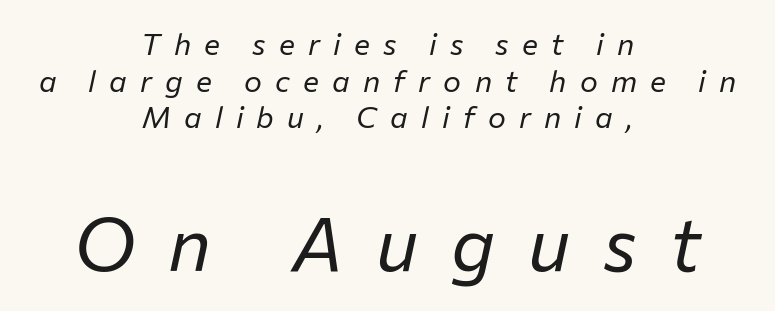
The image shows 75 px regular-weight type, italic (leaning right); set centered, line spacing 1.22x, unusually wide letter spacing (+0.44 em), not underlined; the second (bottom) block is 2.5x larger; low stroke contrast and a medium x-height.
